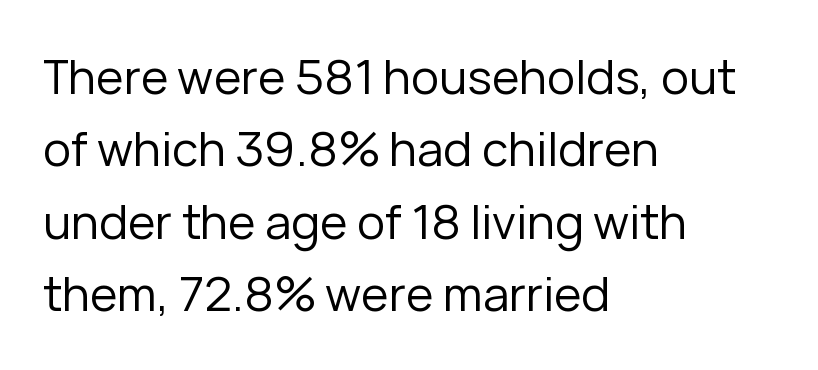
{"serif": "no", "italic": "no", "bold": "no", "weight": "regular", "width": "normal", "stroke_contrast": "low", "x_height": "medium", "monospaced": "no", "underline": "no", "align": "left", "line_spacing": "normal", "line_spacing_ratio": 1.54, "letter_spacing": "normal", "letter_spacing_em": 0.0, "glyph_px": 47}
